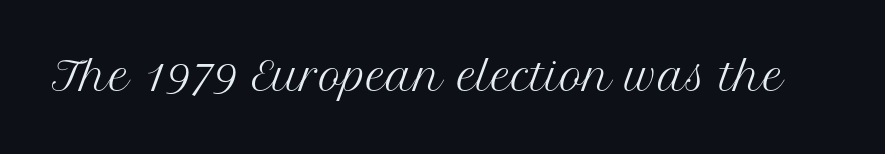
Varying glyph widths throughout — classic text-font behaviour. Words float on clear page, feet unadorned. These glyphs show unthickened strokes, regular width or finer. You could call the tracking neutral — neither tight nor loose.
